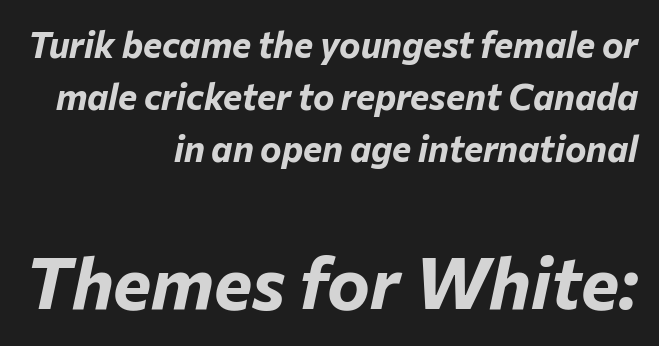
In terms of leading, this rendering sits right in the middle. Rendered with sloped, italic letterforms. Compared with typical body copy, the letter spacing here is the same. Varying glyph widths throughout — classic text-font behaviour.
